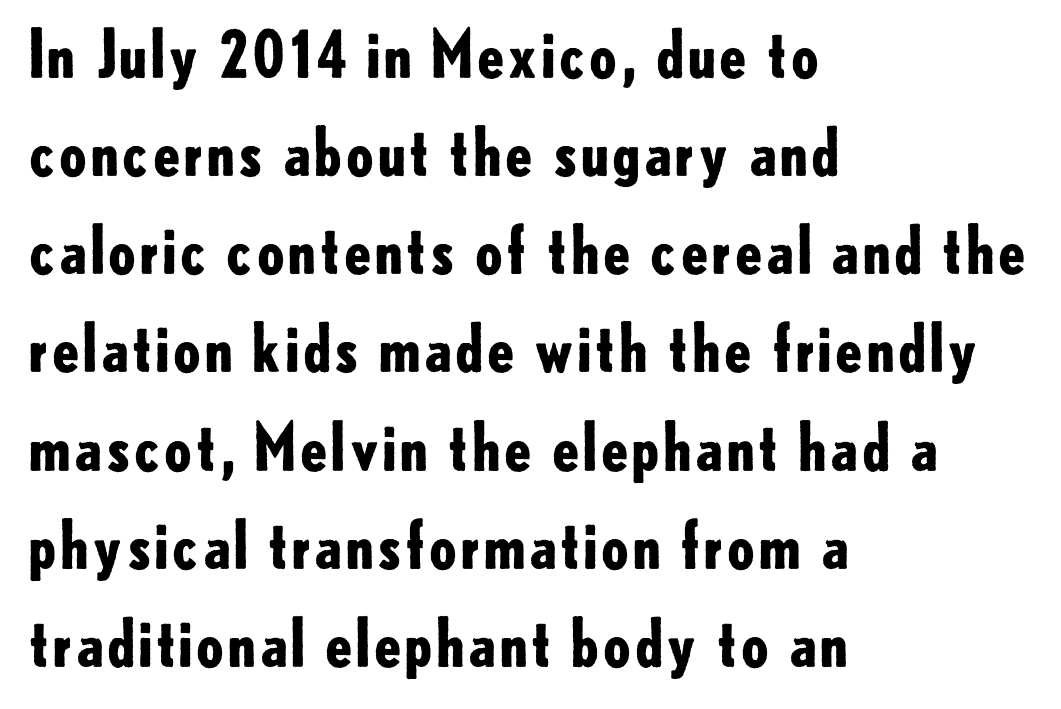
The image shows 65 px bold sans-serif type, upright; set left-aligned, normal line spacing (1.51x), normal letter spacing, not underlined; low stroke contrast and a small x-height.
